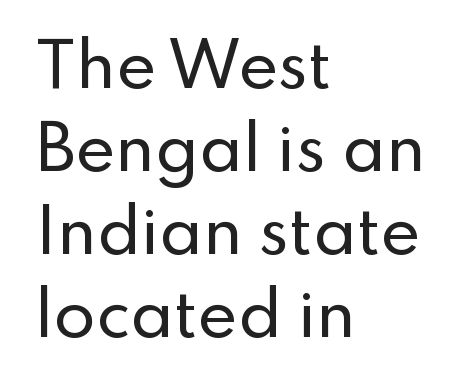
The image shows 61 px sans-serif type, upright; set left-aligned, normal line spacing (1.36x), normal letter spacing, not underlined; low stroke contrast and a small x-height.
